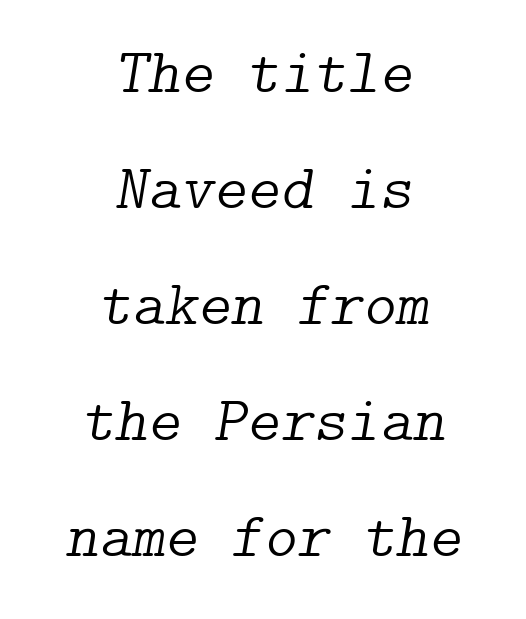
Q: Is the text bold? A: No.
Q: Is the text italic (slanted)? A: Yes, it leans right by about 9 degrees.
Q: Is the typeface a serif or a sans-serif typeface? A: Serif.
Q: Is the text underlined? A: No.
Q: How is the paragraph aligned? A: Centered.
Q: Is the spacing between letters normal or unusually wide? A: Normal.
Q: Width (condensed, normal, or wide)? A: Normal.
Q: Stroke contrast? A: Low.
Q: x-height? A: Medium.
